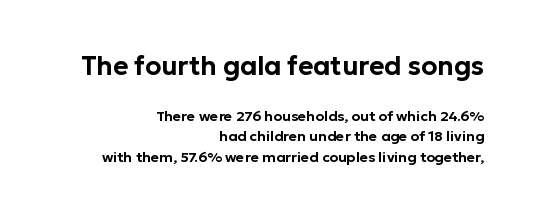
{"italic": "no", "underline": "no", "align": "right", "line_spacing": "normal", "line_spacing_ratio": 1.44, "letter_spacing": "normal", "letter_spacing_em": 0.0, "larger_block": "first", "size_ratio": 1.86, "glyph_px": 26}
